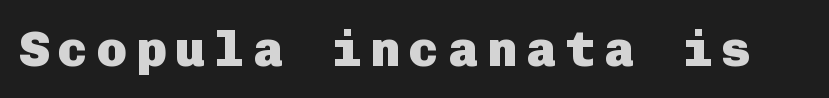
Beneath every word, the page is bare. The letters carry no serifs — their stems end cleanly without finishing strokes. The strokes are fattened all the way to bold. The axis of the letterforms is exactly vertical.
